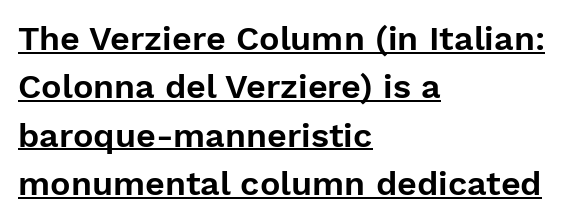
The image shows 34 px sans-serif type, upright; set left-aligned, normal line spacing (1.42x), normal letter spacing, underlined; low stroke contrast and a medium x-height.
